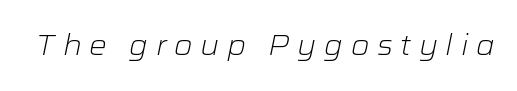
Someone cranked the tracking dial way up on this one. Does the lettering tilt? It does — this is italic. Spacing verdict: proportional, widths tailored to each character. The baseline area is clear. Stems here are at most as thick as an everyday book face.
